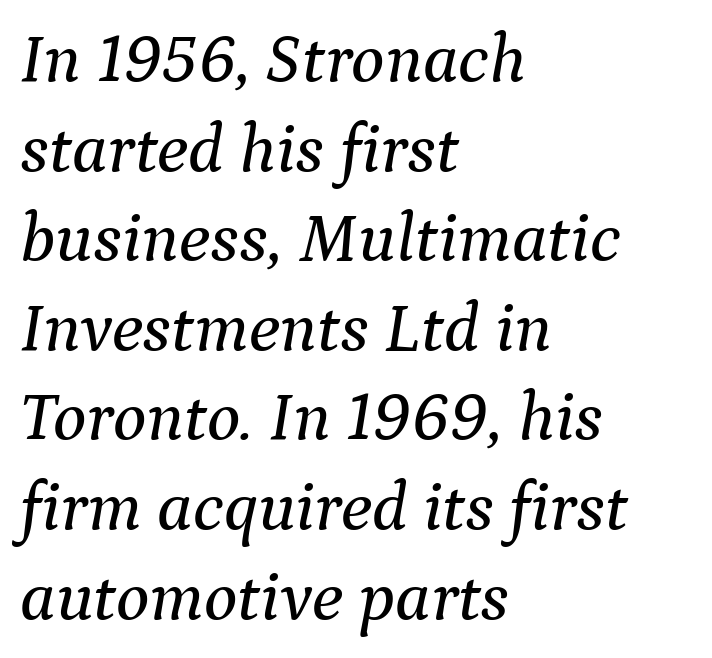
{"serif": "yes", "italic": "yes", "lean": "right", "slant_degrees": 9, "width": "normal", "stroke_contrast": "medium", "x_height": "medium", "monospaced": "no", "underline": "no", "align": "left", "line_spacing": "normal", "line_spacing_ratio": 1.28, "letter_spacing": "normal", "letter_spacing_em": 0.0, "glyph_px": 70}
